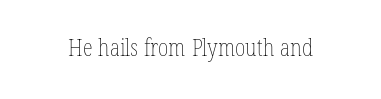
{"italic": "no", "bold": "no", "underline": "no", "letter_spacing": "normal", "letter_spacing_em": 0.0, "glyph_px": 23}
